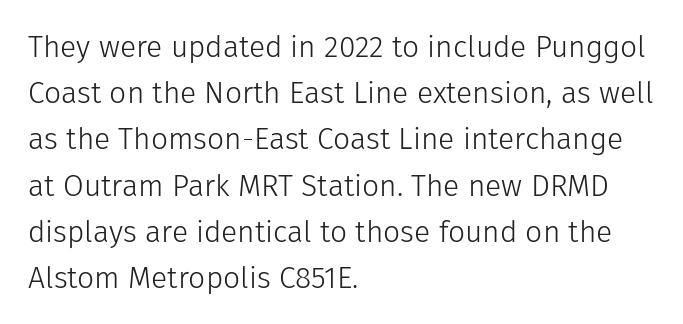
The image shows 30 px light sans-serif type, upright; set left-aligned, normal line spacing (1.54x), normal letter spacing, not underlined; low stroke contrast and a medium x-height.
